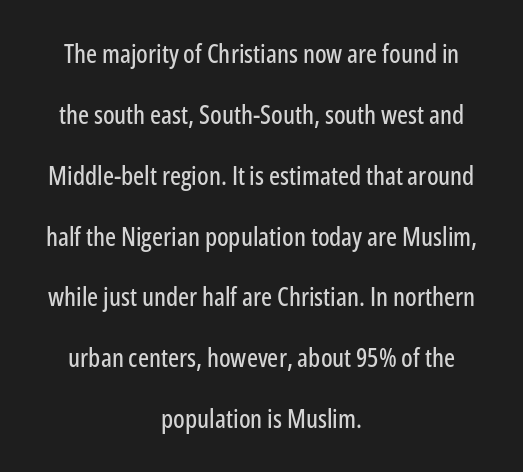
Designer's note — italics off, roman on. The tracking reads as untouched default to a designer's eye. Which margin do the lines hug? Neither — every line sits in the middle. Descender tails drop into unmarked territory. How would I describe the line gaps? Wide and relaxed.
